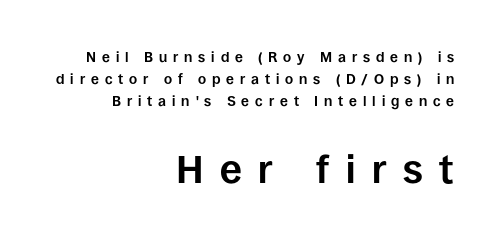
The area under the type is left untouched. Spacing between characters has been opened up far beyond the box default. The typeface chosen for these lines omits serifs. A flush-right, rag-left setting is used for this passage. Notice how the stems are strictly vertical — no italics here.
